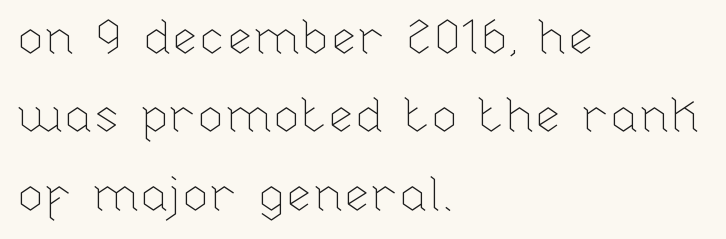
Q: Is the text bold? A: No.
Q: Is the text italic (slanted)? A: No, it is upright.
Q: Is the text underlined? A: No.
Q: How is the paragraph aligned? A: Left-aligned.
Q: Is the spacing between letters normal or unusually wide? A: Normal.
Q: Is the spacing between lines tight, normal or loose? A: Normal.
Q: Width (condensed, normal, or wide)? A: Normal.
Q: Stroke contrast? A: Low.
Q: x-height? A: Medium.
Q: Monospaced? A: No.
